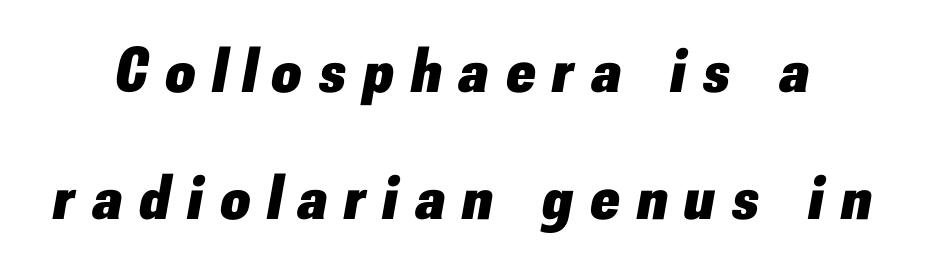
The image shows 64 px heavy type, italic (leaning right); set loose line spacing (1.98x), unusually wide letter spacing (+0.28 em), not underlined; low stroke contrast and a small x-height.
